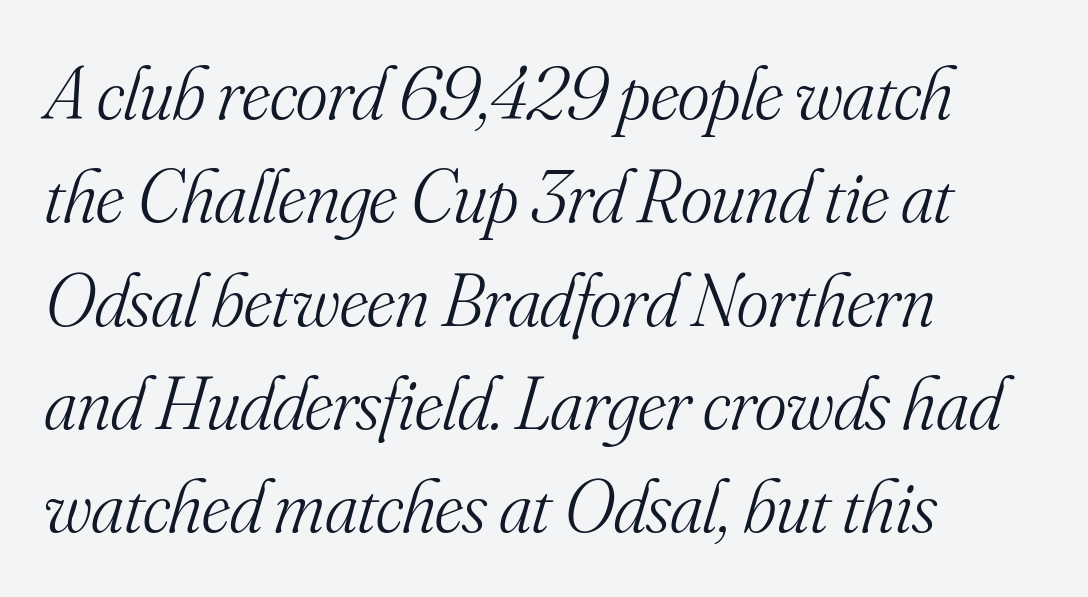
The line texture is even and compact thanks to regular tracking. Every row of glyphs begins at an identical x-position on the left. The typesetting does not lean heavy: it is not bold. Italic: yes, the glyphs are oblique. Rows of type keep a routine distance in the vertical direction. Unlike a clean sans, this face finishes its strokes with serifs.
